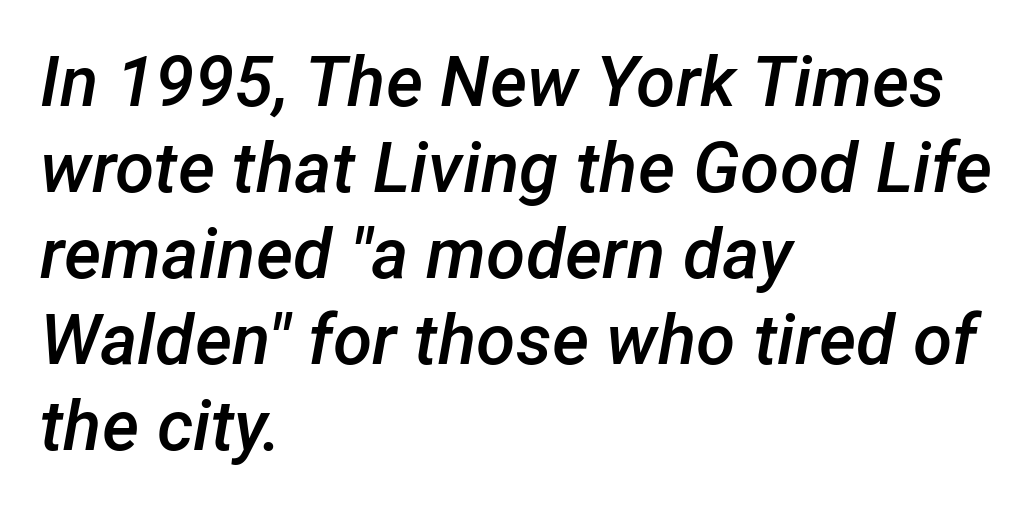
Spacing verdict: proportional, widths tailored to each character. Caption: semibold face, moderately heavy strokes. The line texture is even and compact thanks to regular tracking. A classic flush-left, rag-right setting is used for this passage.
